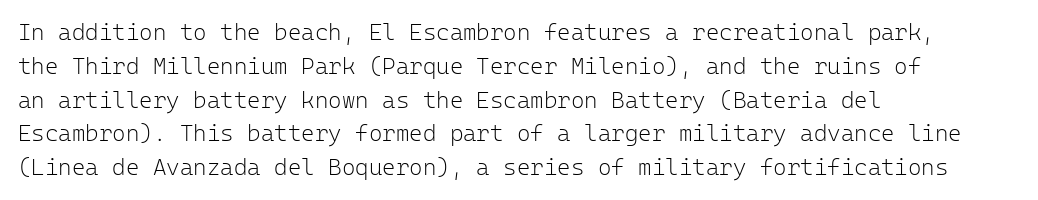
Just letters on the line, the space beneath them empty. Evenly set lines give the paragraph a standard silhouette. Heft: none added — not bold. Notice how the passage keeps a crisp vertical edge on the left only. No extra tracking has been applied to these lines. A roman cut, with each character standing at attention.
